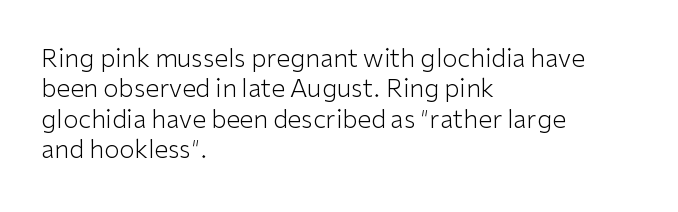
The image shows 25 px text type, upright; set left-aligned, line spacing 1.22x, normal letter spacing, not underlined.
